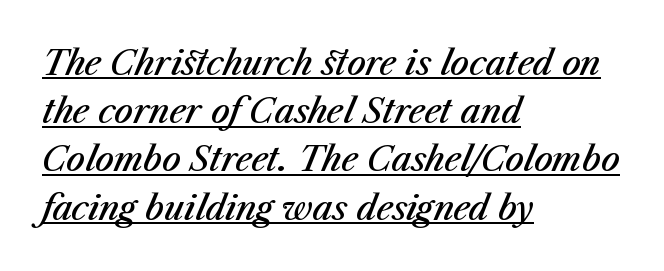
Q: Is the text bold? A: Semi-bold.
Q: Is the text italic (slanted)? A: Yes, it leans right by about 23 degrees.
Q: Is the text underlined? A: Yes.
Q: How is the paragraph aligned? A: Left-aligned.
Q: Is the spacing between letters normal or unusually wide? A: Normal.
Q: Is the spacing between lines tight, normal or loose? A: Normal.
Q: Width (condensed, normal, or wide)? A: Normal.
Q: Stroke contrast? A: Medium.
Q: x-height? A: Medium.
Q: Monospaced? A: No.
